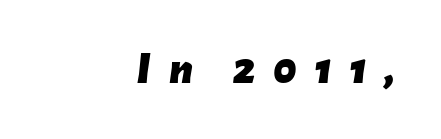
A typesetter would call this proportional, since set widths differ per character. Style check: oblique. The tracking reads as deliberately expanded to a designer's eye. Line ends are locked; line starts wander.
